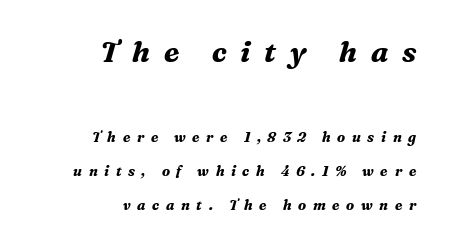
Successive baselines arrive slowly, with a big drop between each. These lines were composed using italics. Glyph-to-glyph distance is far greater than everyday printed text. Is the lower block the larger one? No — the upper block carries the bigger type. Compared with an ordinary text face, these strokes are far heavier — a full bold.
